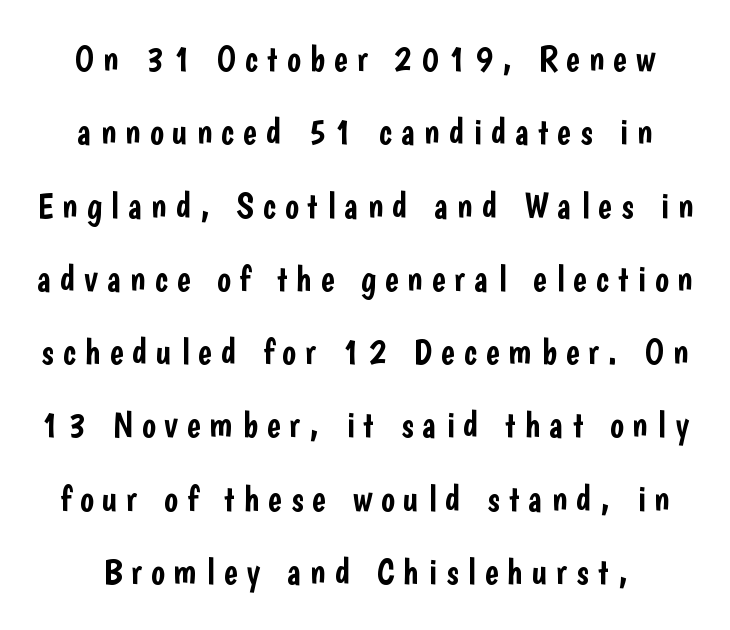
Q: Is the text italic (slanted)? A: No, it is upright.
Q: Is the typeface a serif or a sans-serif typeface? A: Sans-serif.
Q: Is the text underlined? A: No.
Q: Is the spacing between letters normal or unusually wide? A: Unusually wide.
Q: Is the spacing between lines tight, normal or loose? A: Loose.
Q: Width (condensed, normal, or wide)? A: Condensed.
Q: Stroke contrast? A: Low.
Q: x-height? A: Medium.
Q: Monospaced? A: No.
